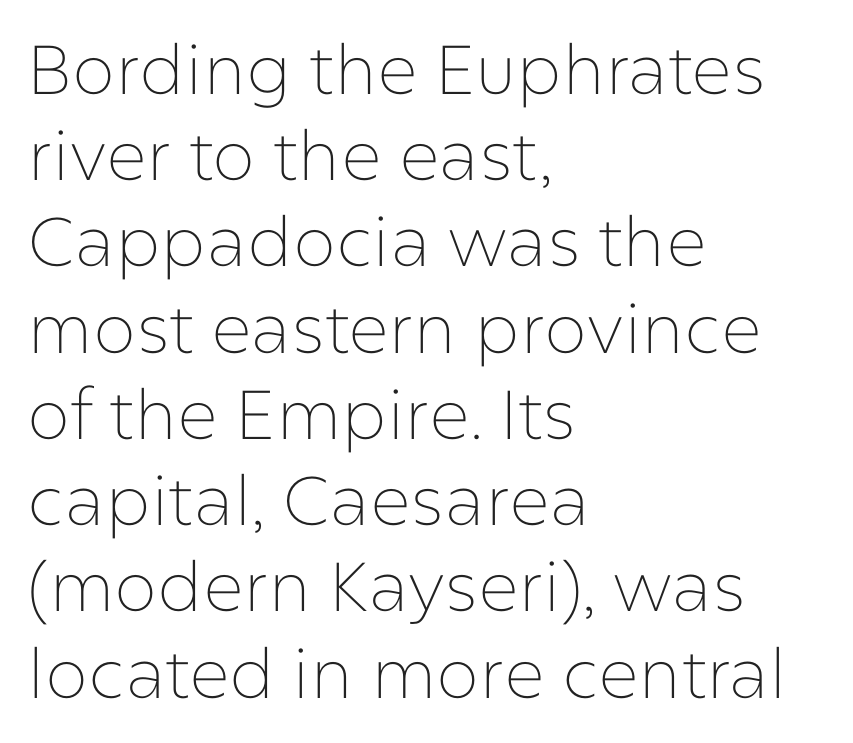
Q: Is the text bold? A: No.
Q: Is the text italic (slanted)? A: No, it is upright.
Q: Is the typeface a serif or a sans-serif typeface? A: Sans-serif.
Q: Is the text underlined? A: No.
Q: How is the paragraph aligned? A: Left-aligned.
Q: Is the spacing between letters normal or unusually wide? A: Normal.
Q: Is the spacing between lines tight, normal or loose? A: Normal.
Q: Width (condensed, normal, or wide)? A: Normal.
Q: Stroke contrast? A: Low.
Q: x-height? A: Medium.
Q: Monospaced? A: No.
